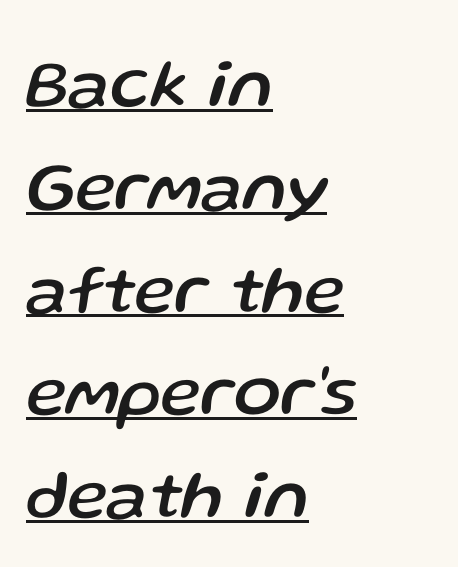
{"italic": "yes", "lean": "right", "slant_degrees": 13, "width": "normal", "stroke_contrast": "low", "x_height": "medium", "monospaced": "no", "underline": "yes", "align": "left", "line_spacing": "normal", "line_spacing_ratio": 1.49, "letter_spacing": "normal", "letter_spacing_em": 0.0, "glyph_px": 69}
